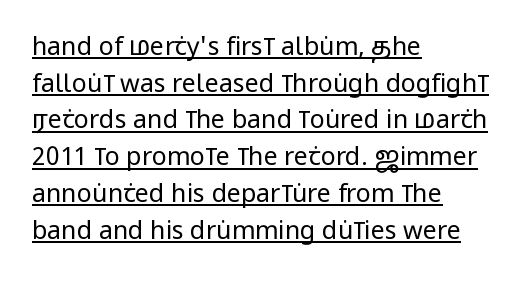
The image shows 25 px text type, upright; set left-aligned, normal line spacing (1.47x), normal letter spacing, underlined.
